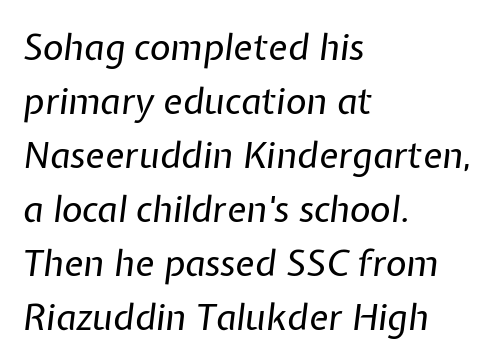
Q: Is the text bold? A: No.
Q: Is the text italic (slanted)? A: Yes, it leans right by about 7 degrees.
Q: Is the text underlined? A: No.
Q: How is the paragraph aligned? A: Left-aligned.
Q: Is the spacing between letters normal or unusually wide? A: Normal.
Q: Is the spacing between lines tight, normal or loose? A: Normal.
Q: Width (condensed, normal, or wide)? A: Normal.
Q: Stroke contrast? A: Low.
Q: x-height? A: Medium.
Q: Monospaced? A: No.
